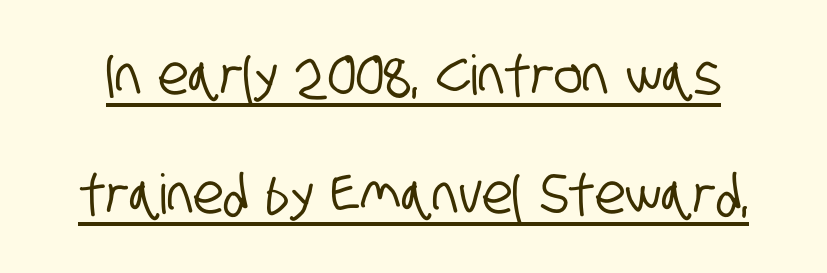
{"serif": "no", "width": "condensed", "stroke_contrast": "low", "x_height": "large", "monospaced": "no", "underline": "yes", "line_spacing": "loose", "line_spacing_ratio": 2.17, "letter_spacing": "normal", "letter_spacing_em": 0.0, "glyph_px": 55}
